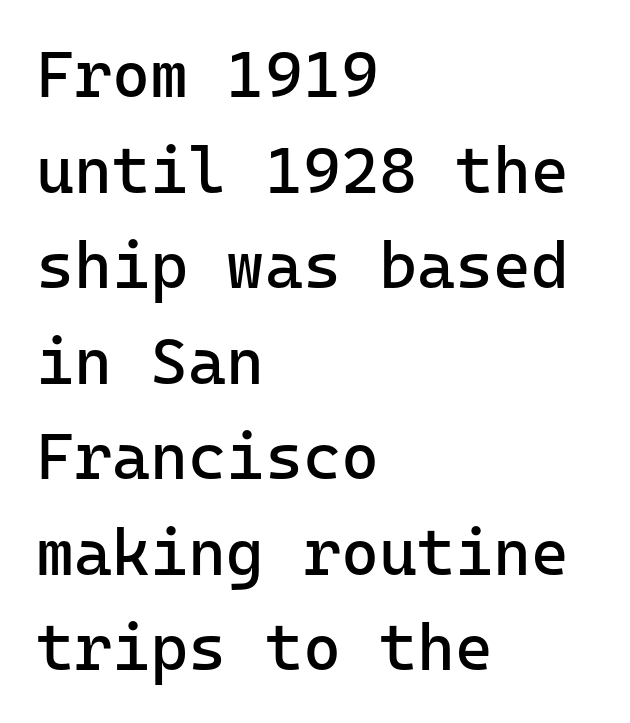
Typographically, this falls in the sans-serif category. Line spacing here is normal. The space beneath each line is pristine and unruled. The ragged edge is on the right, which tells us the setting is flush left.
